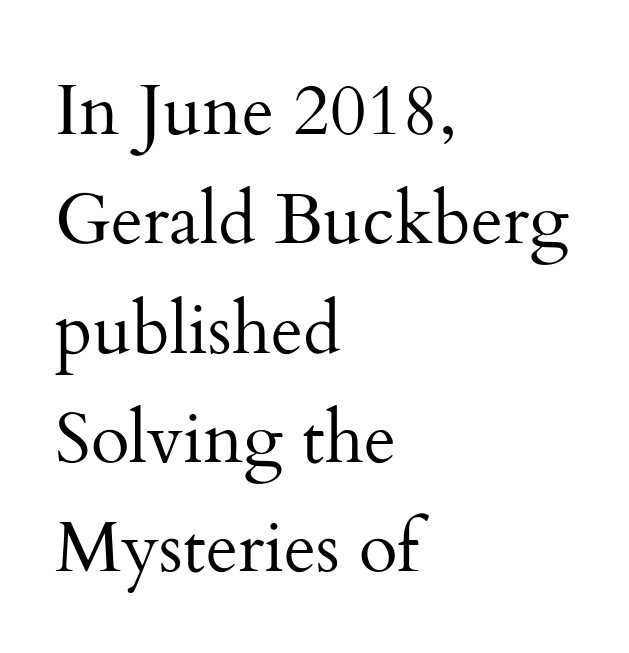
{"serif": "yes", "italic": "no", "bold": "no", "weight": "regular", "width": "normal", "stroke_contrast": "medium", "x_height": "small", "monospaced": "no", "underline": "no", "align": "left", "line_spacing": "normal", "line_spacing_ratio": 1.54, "letter_spacing": "normal", "letter_spacing_em": 0.0, "glyph_px": 71}
